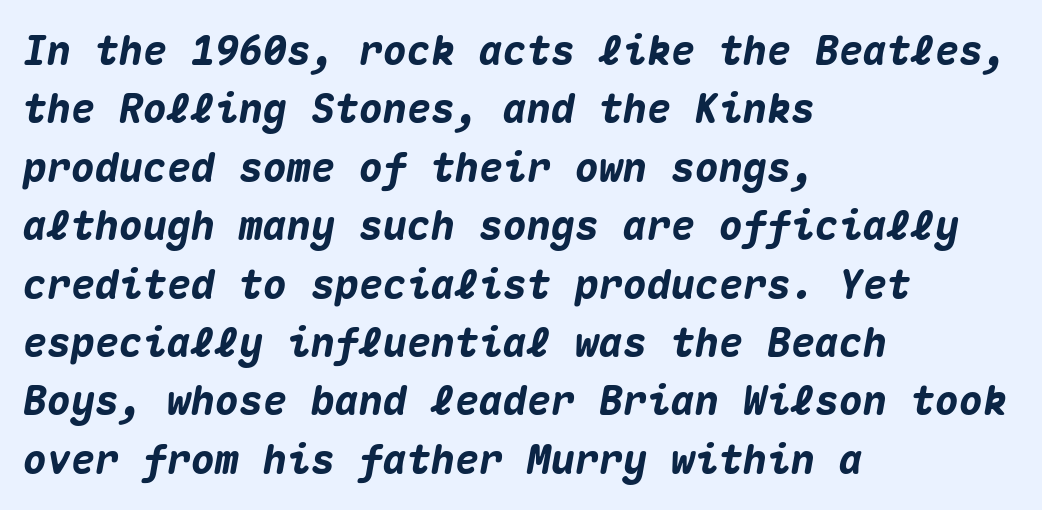
{"italic": "yes", "lean": "right", "slant_degrees": 10, "bold": "yes", "weight": "heavy", "width": "normal", "stroke_contrast": "medium", "x_height": "medium", "monospaced": "yes", "underline": "no", "align": "left", "line_spacing": "normal", "line_spacing_ratio": 1.46, "letter_spacing": "normal", "letter_spacing_em": 0.0, "glyph_px": 40}
